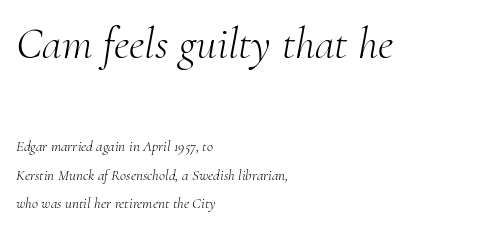
The image shows 45 px light serif type, italic (leaning right); set left-aligned, loose line spacing (1.9x), normal letter spacing, not underlined; the first (top) block is 3.0x larger; medium stroke contrast and a small x-height.
